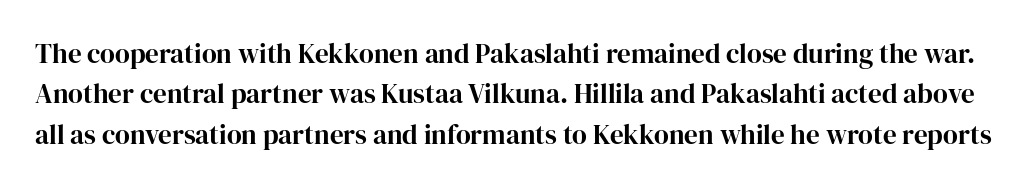
The image shows 27 px bold type, upright; set normal line spacing (1.5x), normal letter spacing, not underlined.
